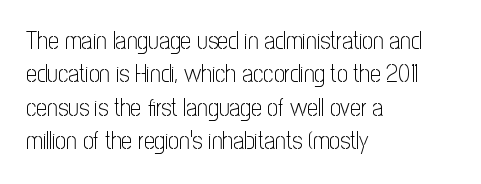
The image shows 24 px text type, upright; set left-aligned, normal line spacing (1.39x), normal letter spacing, not underlined.
